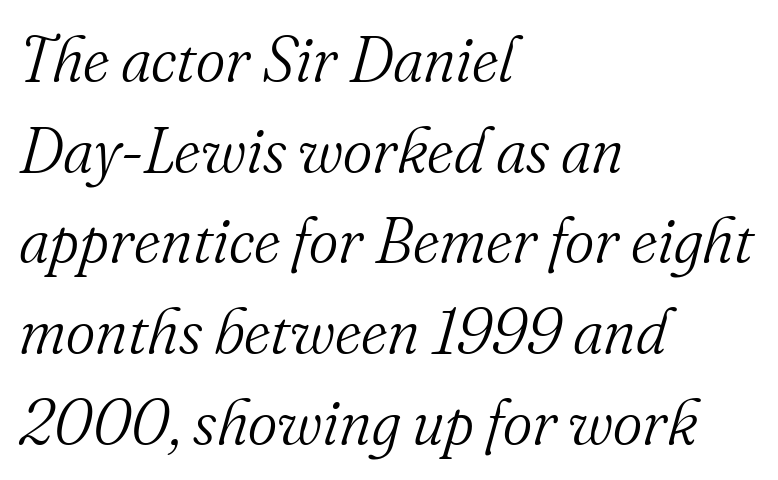
Q: Is the text bold? A: No.
Q: Is the text italic (slanted)? A: Yes, it leans right by about 16 degrees.
Q: Is the typeface a serif or a sans-serif typeface? A: Serif.
Q: Is the text underlined? A: No.
Q: How is the paragraph aligned? A: Left-aligned.
Q: Is the spacing between letters normal or unusually wide? A: Normal.
Q: Is the spacing between lines tight, normal or loose? A: Normal.
Q: Width (condensed, normal, or wide)? A: Normal.
Q: Stroke contrast? A: Medium.
Q: x-height? A: Small.
Q: Monospaced? A: No.
